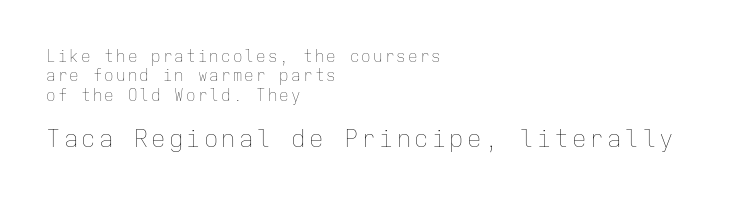
The weight tops out at a normal text grade. Scale increases going downward across the two blocks. The text block is weighted toward the left margin, trailing off unevenly rightward. Lines of text with bare space underneath.
